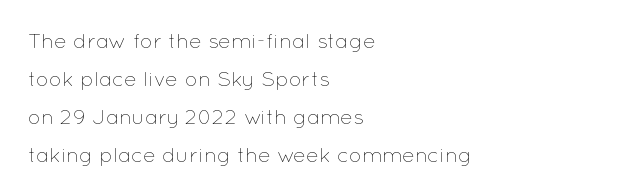
The image shows 21 px text type, upright; set left-aligned, line spacing 1.81x, normal letter spacing, not underlined.
